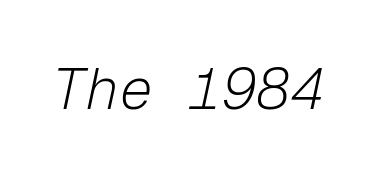
The image shows 57 px light type, italic (leaning right), monospaced; set normal letter spacing, not underlined; low stroke contrast and a medium x-height.
